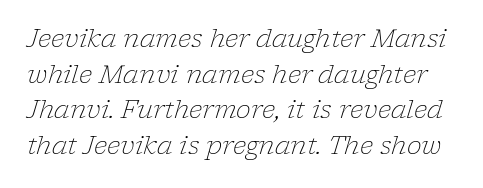
The image shows 25 px text type, italic (leaning right); set normal line spacing (1.43x), normal letter spacing, not underlined.
